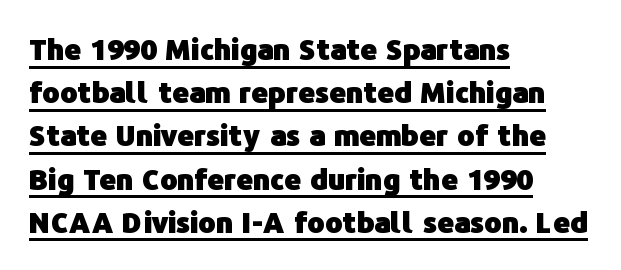
The typesetting leans heavy: a genuine bold. The face used here appears with an underline applied. Nothing sits at the stroke ends, so this counts as sans-serif. The passage shown is typed in a proportional face where columns would drift. The passage is arranged the way most books set body copy — flush left.
